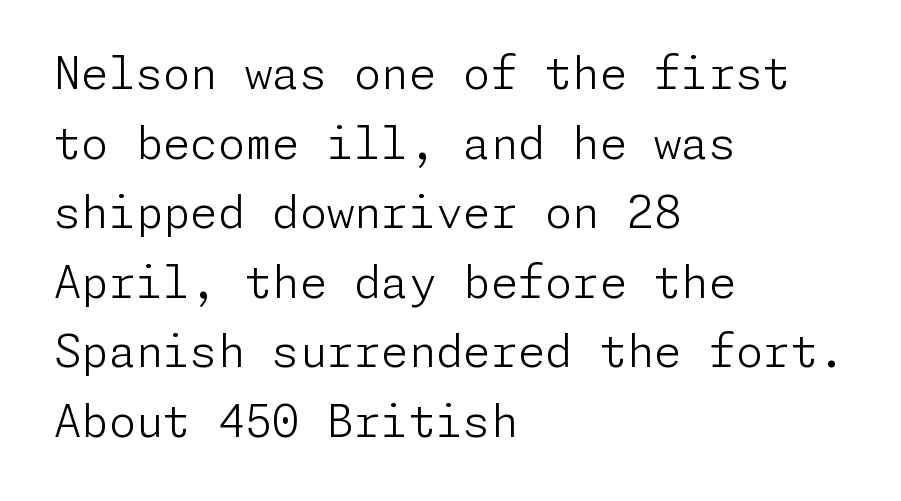
Q: Is the text bold? A: No.
Q: Is the text italic (slanted)? A: No, it is upright.
Q: Is the typeface a serif or a sans-serif typeface? A: Sans-serif.
Q: Is the text underlined? A: No.
Q: How is the paragraph aligned? A: Left-aligned.
Q: Is the spacing between letters normal or unusually wide? A: Normal.
Q: Is the spacing between lines tight, normal or loose? A: Normal.
Q: Width (condensed, normal, or wide)? A: Normal.
Q: Stroke contrast? A: Low.
Q: x-height? A: Medium.
